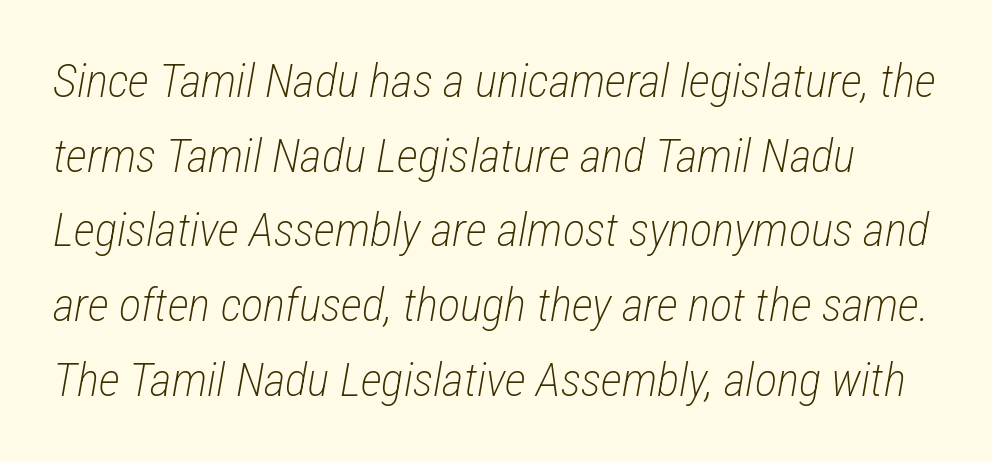
Q: Is the text bold? A: No.
Q: Is the text italic (slanted)? A: Yes, it leans right by about 12 degrees.
Q: Is the text underlined? A: No.
Q: Is the spacing between letters normal or unusually wide? A: Normal.
Q: Is the spacing between lines tight, normal or loose? A: Normal.
Q: Width (condensed, normal, or wide)? A: Condensed.
Q: Stroke contrast? A: Low.
Q: x-height? A: Medium.
Q: Monospaced? A: No.
